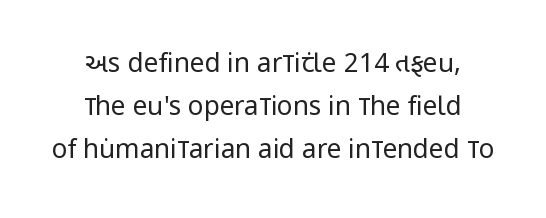
Q: Is the text bold? A: No.
Q: Is the text italic (slanted)? A: No, it is upright.
Q: Is the text underlined? A: No.
Q: How is the paragraph aligned? A: Centered.
Q: Is the spacing between letters normal or unusually wide? A: Normal.
Q: Is the spacing between lines tight, normal or loose? A: Normal.
